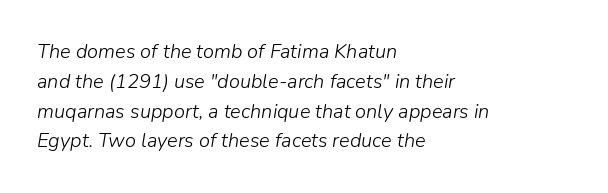
{"italic": "yes", "lean": "right", "slant_degrees": 9, "bold": "no", "underline": "no", "align": "left", "line_spacing": "normal", "line_spacing_ratio": 1.49, "letter_spacing": "normal", "letter_spacing_em": 0.0, "glyph_px": 20}
